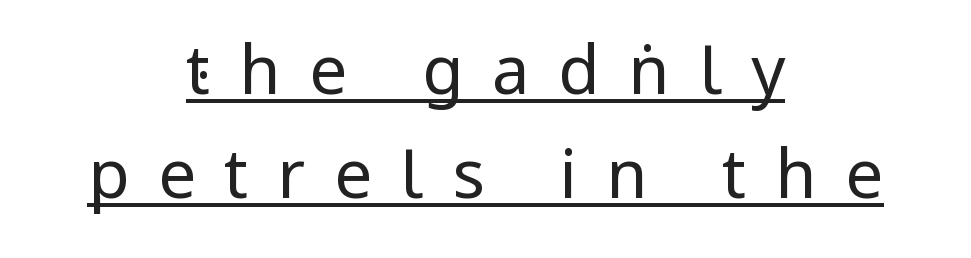
Upright lettering throughout. The passage shown has open, widely tracked lettering throughout. The face used here is a sans, in the tradition of grotesques and geometrics. The lines are quadded center. Weight: in the light-to-regular range.
